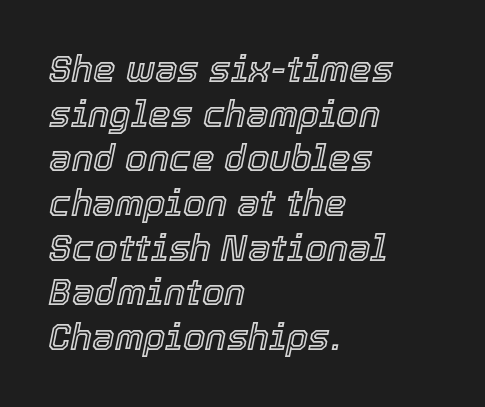
Q: Is the text italic (slanted)? A: Yes, it leans right by about 12 degrees.
Q: Is the text underlined? A: No.
Q: How is the paragraph aligned? A: Left-aligned.
Q: Is the spacing between letters normal or unusually wide? A: Normal.
Q: Width (condensed, normal, or wide)? A: Normal.
Q: x-height? A: Medium.
Q: Monospaced? A: No.
